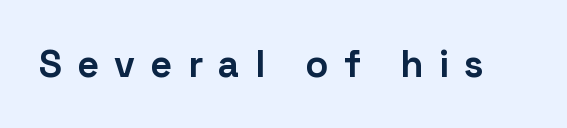
Does the weight exceed regular? Yes, all the way to bold. Think of a printed novel: that variable character pitch is what you see here. The string is rendered with underlining switched off. Short note: letters widely spaced. This rendering employs a face without finishing strokes, i.e., a sans-serif. When letters stand straight like this, we call the style roman or upright.
